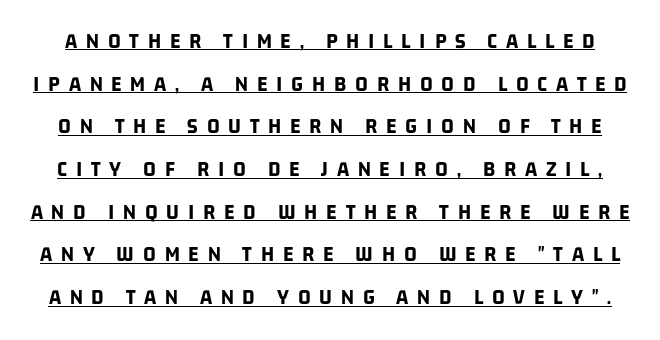
Looks like someone drew a line under every word here. Honestly, the letter spacing is so wide it's the main thing you notice. Is there much room between lines? Yes — plenty of vertical air separates them. Heft: maximum for text — a bold.
